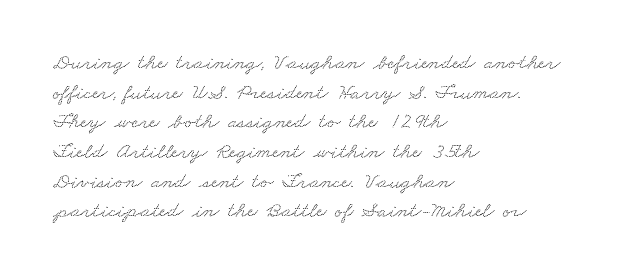
Q: Is the text underlined? A: No.
Q: How is the paragraph aligned? A: Left-aligned.
Q: Is the spacing between letters normal or unusually wide? A: Normal.
Q: Is the spacing between lines tight, normal or loose? A: Normal.
